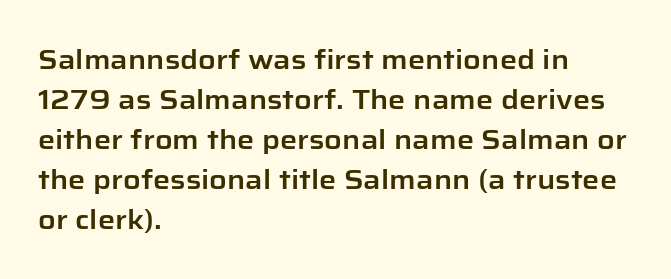
{"italic": "no", "underline": "no", "align": "left", "line_spacing": "normal", "line_spacing_ratio": 1.48, "letter_spacing": "normal", "letter_spacing_em": 0.0, "glyph_px": 27}
